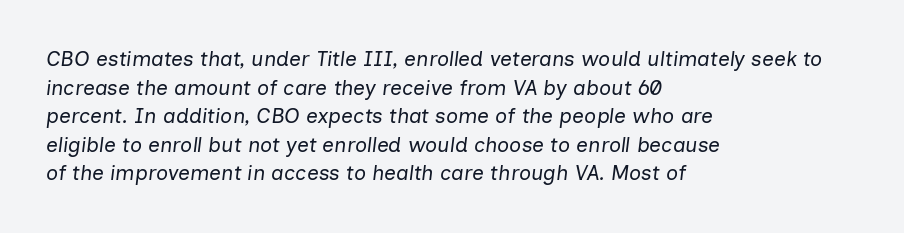
Letters rest on an invisible, unmarked baseline. Horizontally, the lines are justified to the leading edge only. Notice how the stems are inclined rather than vertical — that's the hallmark of italics. Nothing heavy about these letters — not bold at all. One glance says typical: line gaps are just what's usual. Characters follow at the spacing the type designer built in.
